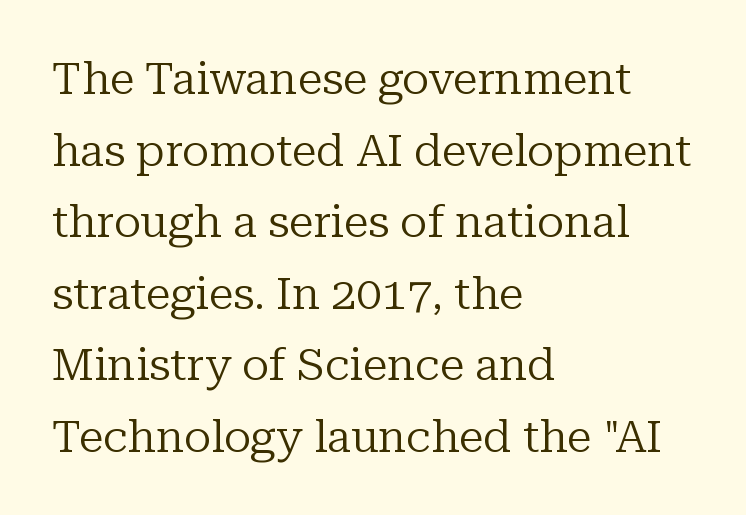
{"serif": "yes", "italic": "no", "bold": "no", "weight": "regular", "width": "normal", "stroke_contrast": "low", "x_height": "medium", "monospaced": "no", "underline": "no", "align": "left", "line_spacing": "normal", "line_spacing_ratio": 1.59, "letter_spacing": "normal", "letter_spacing_em": 0.0, "glyph_px": 45}
